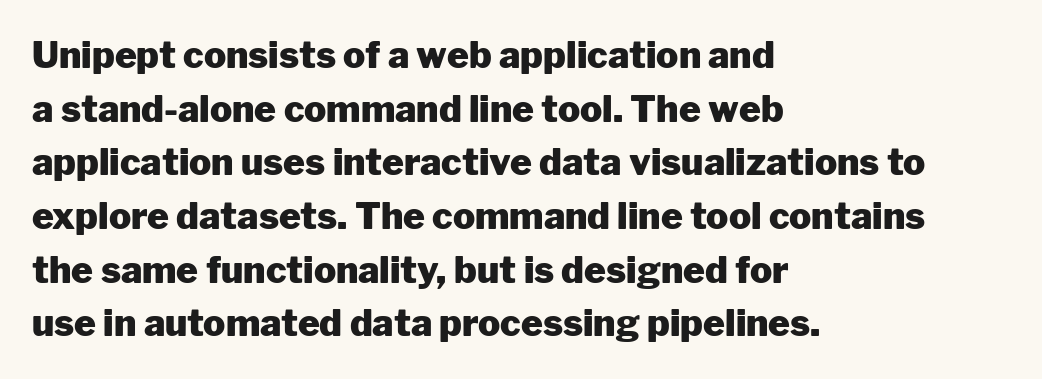
{"serif": "no", "italic": "no", "bold": "yes", "weight": "heavy", "width": "normal", "stroke_contrast": "low", "x_height": "medium", "monospaced": "no", "underline": "no", "align": "left", "line_spacing": "normal", "line_spacing_ratio": 1.45, "letter_spacing": "normal", "letter_spacing_em": 0.0, "glyph_px": 37}
